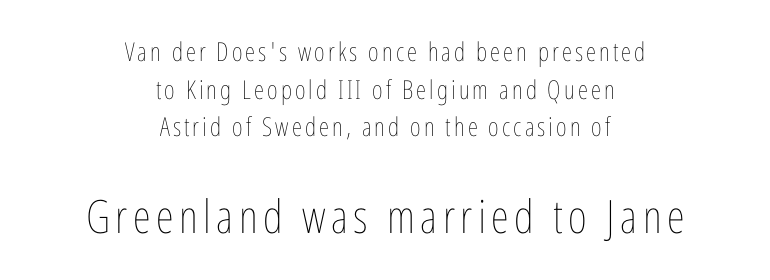
Q: Is the text bold? A: No.
Q: Is the text italic (slanted)? A: No, it is upright.
Q: Is the text underlined? A: No.
Q: How is the paragraph aligned? A: Centered.
Q: Is the spacing between lines tight, normal or loose? A: Normal.
Q: Which block of text is set in a larger size, the first (top) or the second (bottom)? A: The second (bottom) one.
Q: Width (condensed, normal, or wide)? A: Condensed.
Q: Stroke contrast? A: Low.
Q: x-height? A: Medium.
Q: Monospaced? A: No.
